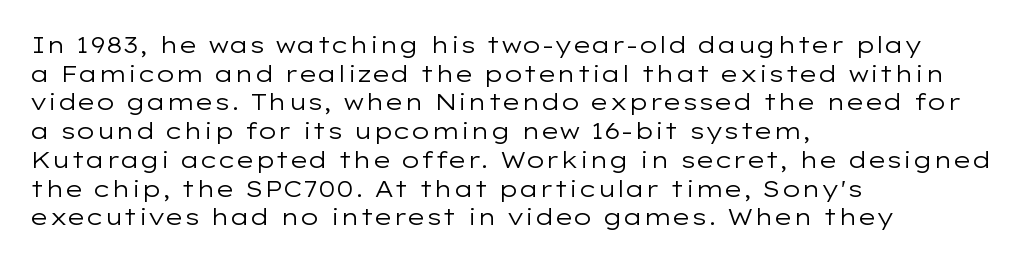
The lines sit at an ordinary, default distance from one another. The text block is weighted toward the left margin, trailing off unevenly rightward. Tracking value appears to be zero — textbook default spacing. Has an underline been added? It has not. Stroke mass is kept to a normal reading level or below.
